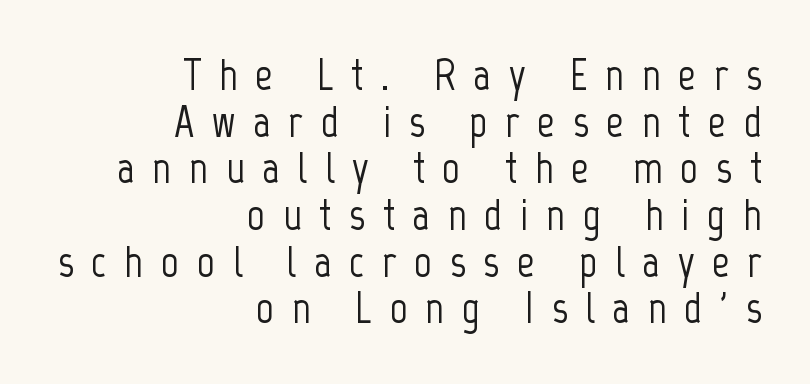
It's the straight-up-and-down kind of type. These lines are composed in type without serifs. A typesetter would call this leading minimal, almost set solid. Words appear elongated and porous because spacing is wide. Line endings align vertically; line beginnings do not. A typesetter would call this proportional, since set widths differ per character.
